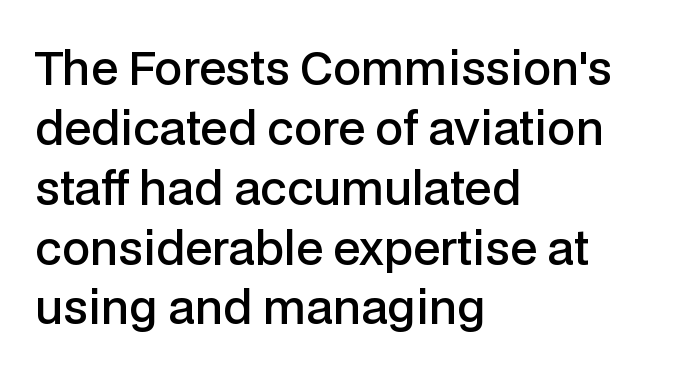
{"serif": "no", "italic": "no", "bold": "semi", "weight": "semibold", "width": "normal", "stroke_contrast": "low", "x_height": "medium", "monospaced": "no", "underline": "no", "align": "left", "line_spacing": "normal", "line_spacing_ratio": 1.33, "letter_spacing": "normal", "letter_spacing_em": 0.0, "glyph_px": 45}
